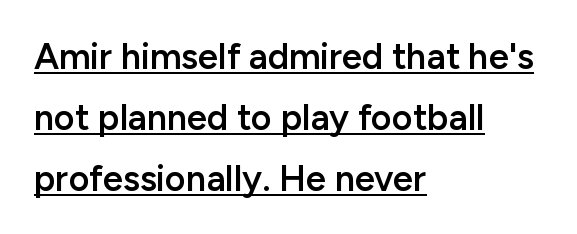
Q: Is the text bold? A: Semi-bold.
Q: Is the text italic (slanted)? A: No, it is upright.
Q: Is the typeface a serif or a sans-serif typeface? A: Sans-serif.
Q: Is the text underlined? A: Yes.
Q: How is the paragraph aligned? A: Left-aligned.
Q: Is the spacing between letters normal or unusually wide? A: Normal.
Q: Is the spacing between lines tight, normal or loose? A: Normal.
Q: Width (condensed, normal, or wide)? A: Normal.
Q: Stroke contrast? A: Low.
Q: x-height? A: Medium.
Q: Monospaced? A: No.
